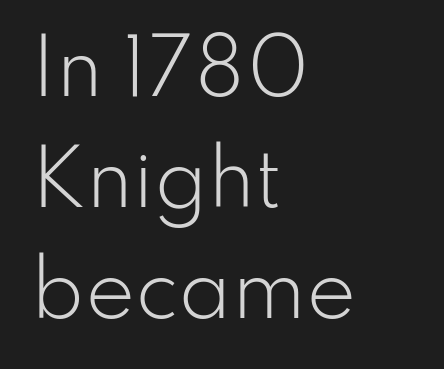
{"serif": "no", "italic": "no", "bold": "no", "weight": "light", "width": "normal", "stroke_contrast": "low", "x_height": "small", "monospaced": "no", "underline": "no", "align": "left", "line_spacing": "normal", "line_spacing_ratio": 1.48, "letter_spacing": "normal", "letter_spacing_em": 0.0, "glyph_px": 75}
